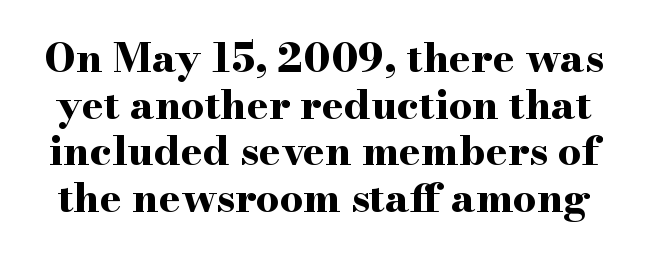
{"serif": "yes", "italic": "no", "bold": "yes", "weight": "bold", "width": "wide", "stroke_contrast": "high", "x_height": "small", "monospaced": "no", "underline": "no", "line_spacing": "tight", "line_spacing_ratio": 1.14, "letter_spacing": "normal", "letter_spacing_em": 0.0, "glyph_px": 41}
